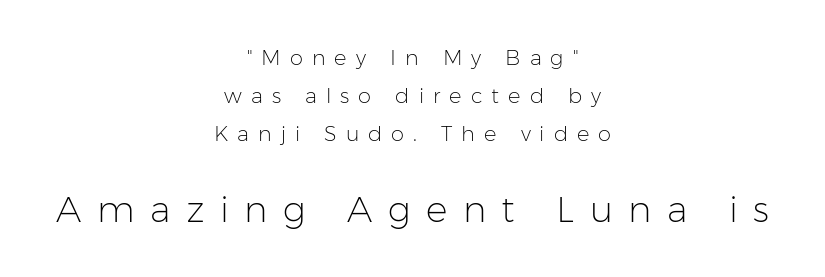
No letter is thick-stroked: the sample isn't bold. Posture: upright roman. Each line is balanced around a shared central axis. The composition opens small and finishes big. These lines are composed in type without serifs. Just letters on the line, the space beneath them empty.
